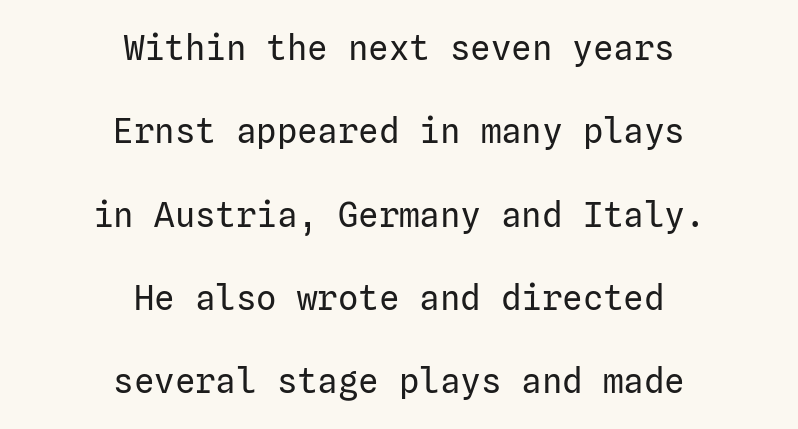
{"serif": "no", "italic": "no", "bold": "no", "weight": "regular", "width": "normal", "stroke_contrast": "low", "x_height": "medium", "underline": "no", "align": "center", "line_spacing": "loose", "line_spacing_ratio": 2.45, "letter_spacing": "normal", "letter_spacing_em": 0.0, "glyph_px": 34}
